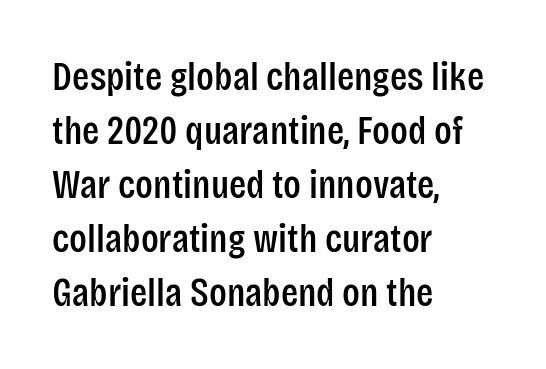
The letters advance in unequal steps, a hallmark of proportional type. Normally led — the rows are evenly, conventionally spaced. The designer went with a sans here, leaving each stem footless. The typography opts for an upright posture over an oblique one. Standard letterfit; no display-style spreading of the glyphs. The space directly below the letters is spotless.
